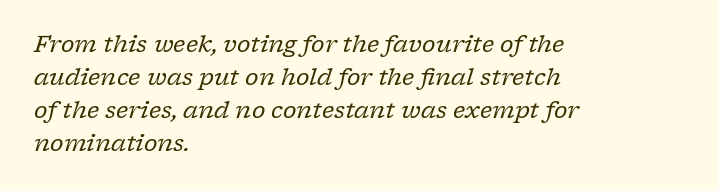
The image shows 23 px text type, italic (leaning right); set left-aligned, normal line spacing (1.43x), normal letter spacing, not underlined.
